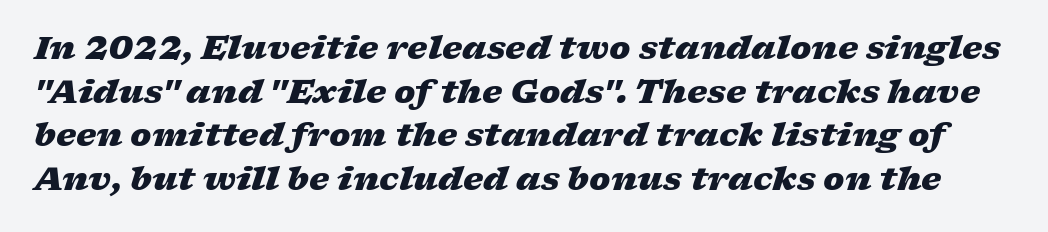
{"italic": "yes", "lean": "right", "slant_degrees": 17, "bold": "yes", "weight": "heavy", "width": "wide", "stroke_contrast": "low", "x_height": "medium", "monospaced": "no", "underline": "no", "line_spacing": "normal", "line_spacing_ratio": 1.36, "letter_spacing": "normal", "letter_spacing_em": 0.0, "glyph_px": 32}
